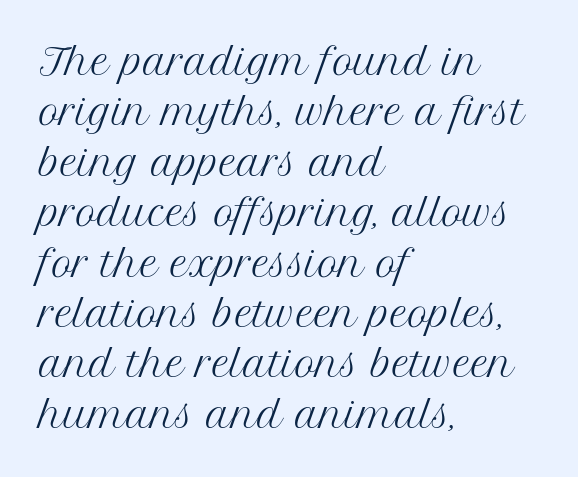
Is the block centered? No — it sits flush against the left margin. Between one letter and the next there's only the usual sliver of space. Compared with typical paragraphs, the rows here are spaced about the same. The cut favours lightness, reaching ordinary text weight at its darkest. A typesetter would call this proportional, since set widths differ per character. Underlining? Definitely not there.
